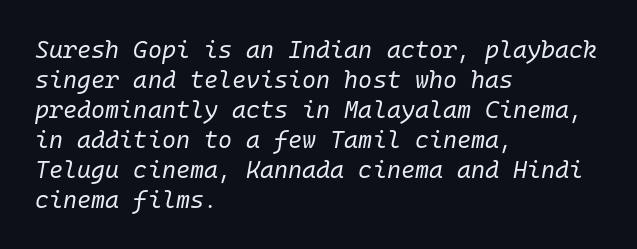
Q: Is the text bold? A: No.
Q: Is the text italic (slanted)? A: Yes, it leans right by about 10 degrees.
Q: Is the text underlined? A: No.
Q: How is the paragraph aligned? A: Left-aligned.
Q: Is the spacing between letters normal or unusually wide? A: Normal.
Q: Is the spacing between lines tight, normal or loose? A: Normal.
